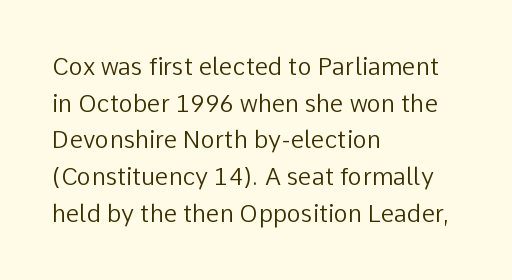
The image shows 24 px text type, upright; set left-aligned, normal line spacing (1.53x), normal letter spacing, not underlined.
